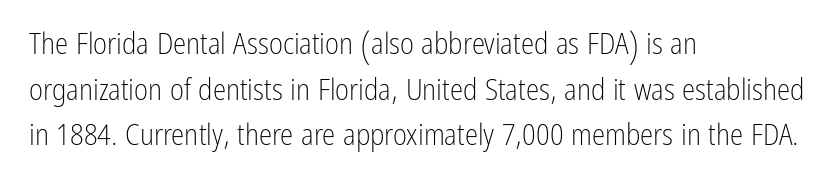
The image shows 30 px light, condensed sans-serif type, upright; set left-aligned, normal line spacing (1.52x), normal letter spacing, not underlined; low stroke contrast and a medium x-height.
